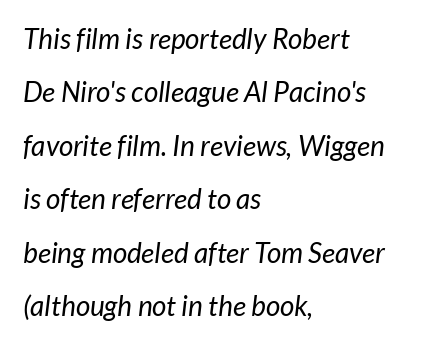
Q: Is the text bold? A: No.
Q: Is the typeface a serif or a sans-serif typeface? A: Sans-serif.
Q: Is the text underlined? A: No.
Q: How is the paragraph aligned? A: Left-aligned.
Q: Is the spacing between letters normal or unusually wide? A: Normal.
Q: Is the spacing between lines tight, normal or loose? A: Loose.
Q: Width (condensed, normal, or wide)? A: Normal.
Q: Stroke contrast? A: Low.
Q: x-height? A: Medium.
Q: Monospaced? A: No.
